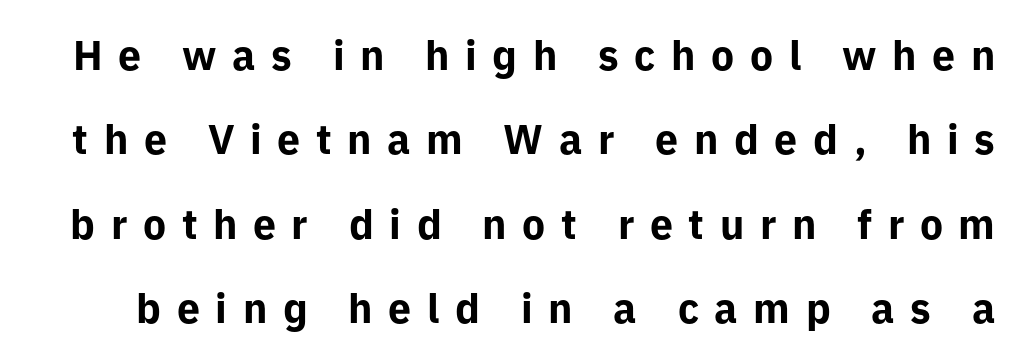
Glyph-to-glyph distance is far greater than everyday printed text. Interline gaps are noticeably wide in this sample. This sample uses an upright cut, with every glyph sitting square on the baseline. Here the designer chose a conventional face with non-uniform glyph widths.
